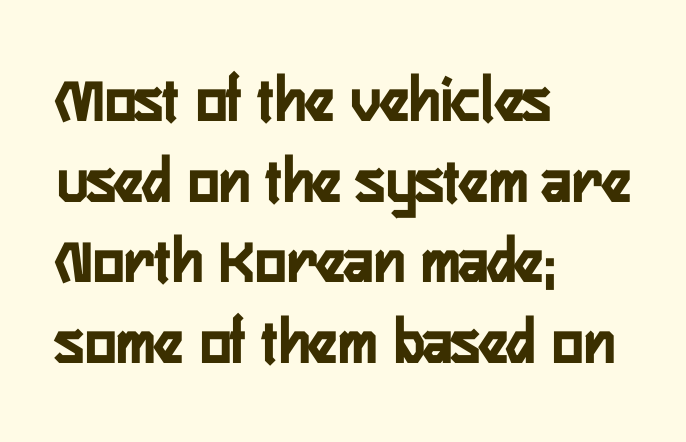
The image shows 66 px condensed sans-serif type, upright; set left-aligned, line spacing 1.22x, normal letter spacing, not underlined; low stroke contrast and a medium x-height.
